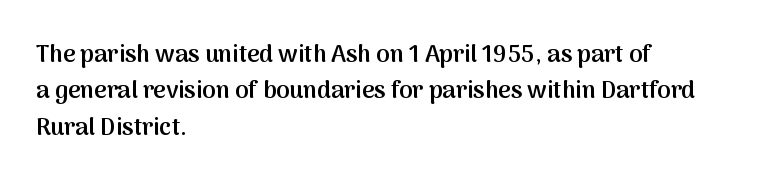
Q: Is the text bold? A: Semi-bold.
Q: Is the text italic (slanted)? A: No, it is upright.
Q: Is the text underlined? A: No.
Q: How is the paragraph aligned? A: Left-aligned.
Q: Is the spacing between letters normal or unusually wide? A: Normal.
Q: Is the spacing between lines tight, normal or loose? A: Normal.
